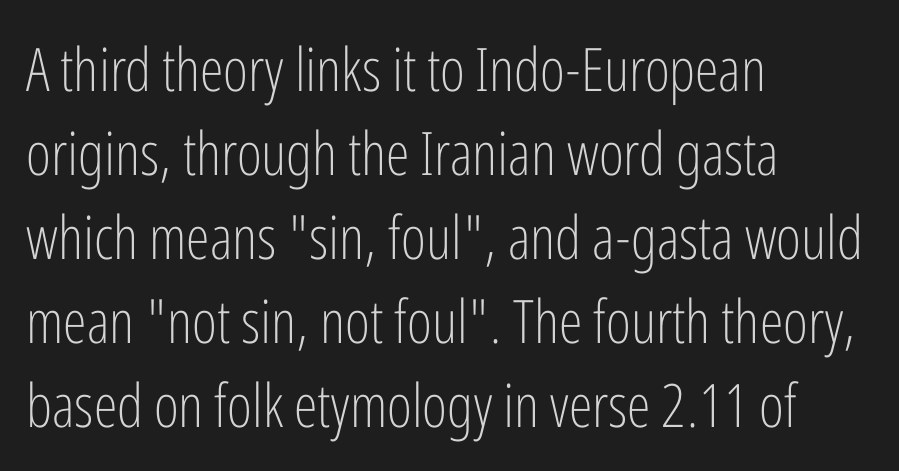
Q: Is the text bold? A: No.
Q: Is the text italic (slanted)? A: No, it is upright.
Q: Is the typeface a serif or a sans-serif typeface? A: Sans-serif.
Q: Is the text underlined? A: No.
Q: How is the paragraph aligned? A: Left-aligned.
Q: Is the spacing between letters normal or unusually wide? A: Normal.
Q: Is the spacing between lines tight, normal or loose? A: Normal.
Q: Width (condensed, normal, or wide)? A: Condensed.
Q: Stroke contrast? A: Low.
Q: x-height? A: Medium.
Q: Monospaced? A: No.
